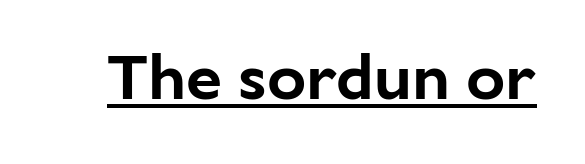
The letters advance in unequal steps, a hallmark of proportional type. The line texture is even and compact thanks to regular tracking. The glyphs are accompanied by a horizontal stroke just below them. The type sits square on the baseline with zero lean.
